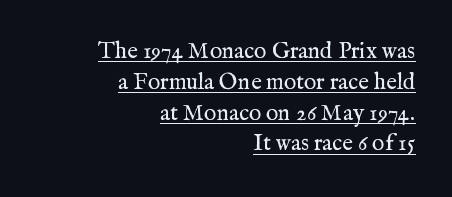
{"italic": "no", "bold": "no", "underline": "yes", "align": "right", "line_spacing": "normal", "line_spacing_ratio": 1.34, "letter_spacing": "normal", "letter_spacing_em": 0.0, "glyph_px": 23}
